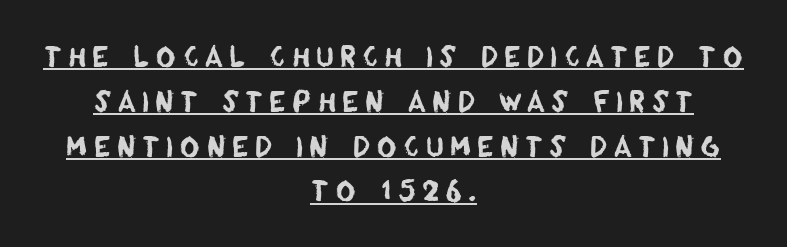
Q: Is the text underlined? A: Yes.
Q: How is the paragraph aligned? A: Centered.
Q: Is the spacing between letters normal or unusually wide? A: Unusually wide.
Q: Is the spacing between lines tight, normal or loose? A: Normal.
